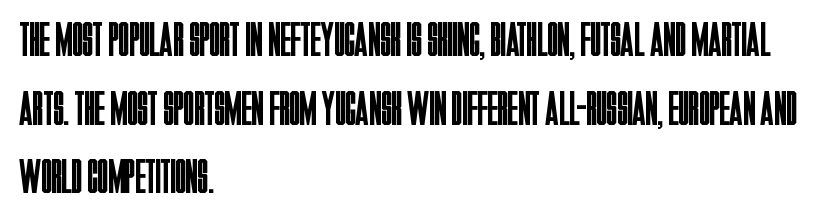
Any mark beneath the type? The region is blank. The face used here is a sans, in the tradition of grotesques and geometrics. Regarding leading, the lines here are spaced in the standard way. The horizontal fit of the characters is conventional and even. These glyphs show unthickened strokes, regular width or finer. All the whitespace from short lines collects on the right.
